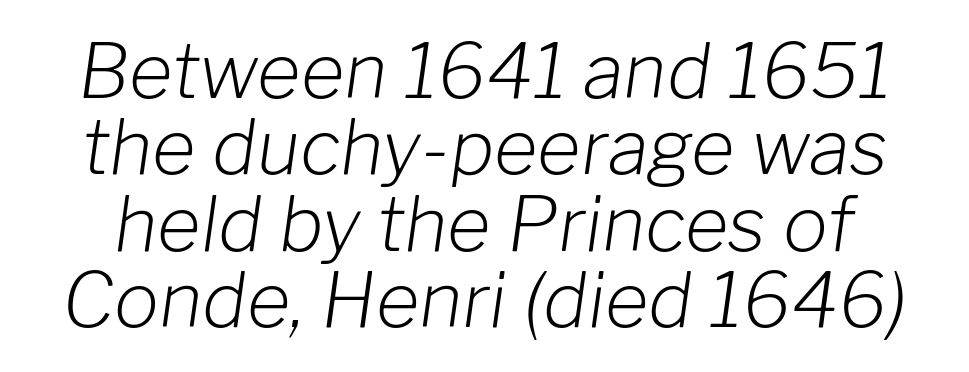
The image shows 75 px light type, italic (leaning right); set tight line spacing (1.02x), normal letter spacing, not underlined; low stroke contrast and a medium x-height.
